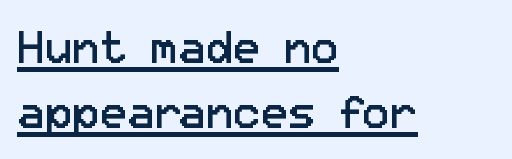
Is the letter spacing exaggerated? No — it looks like the ordinary default. Does the type have serifs? No, each stem ends abruptly. Heft: none added — not bold. Upright lettering throughout. These characters rest on top of a visible drawn line. Spacing verdict: proportional, widths tailored to each character.
